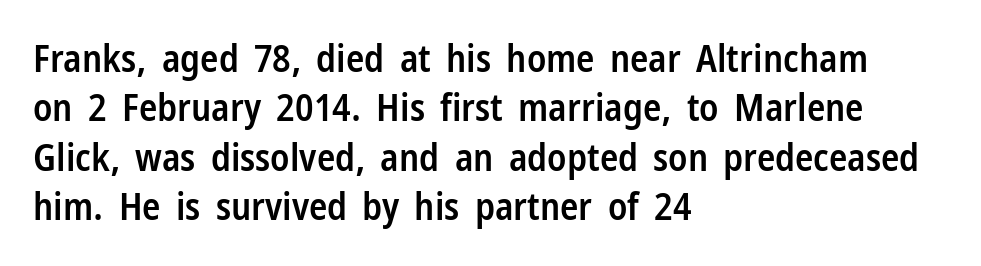
{"serif": "no", "italic": "no", "bold": "semi", "weight": "semibold", "width": "condensed", "stroke_contrast": "low", "x_height": "medium", "monospaced": "no", "underline": "no", "align": "left", "line_spacing": "normal", "line_spacing_ratio": 1.3, "letter_spacing": "normal", "letter_spacing_em": 0.0, "glyph_px": 38}
